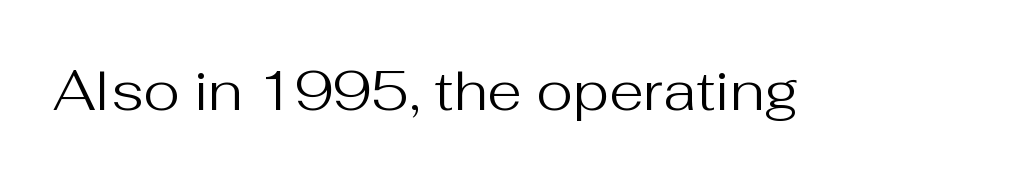
Q: Is the text bold? A: No.
Q: Is the text italic (slanted)? A: No, it is upright.
Q: Is the typeface a serif or a sans-serif typeface? A: Sans-serif.
Q: Is the text underlined? A: No.
Q: Is the spacing between letters normal or unusually wide? A: Normal.
Q: Width (condensed, normal, or wide)? A: Normal.
Q: Stroke contrast? A: Medium.
Q: x-height? A: Medium.
Q: Monospaced? A: No.
